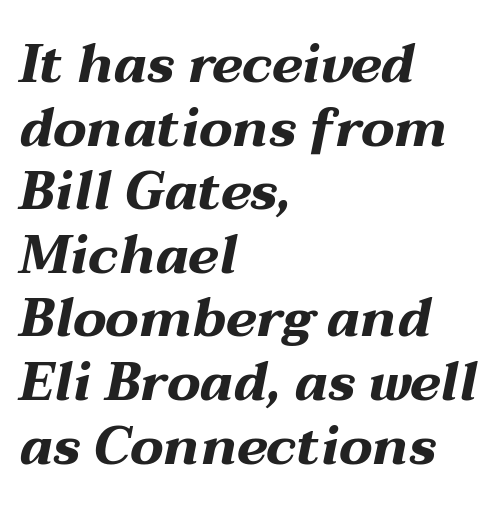
Q: Is the text bold? A: Yes.
Q: Is the text italic (slanted)? A: Yes, it leans right by about 12 degrees.
Q: Is the text underlined? A: No.
Q: How is the paragraph aligned? A: Left-aligned.
Q: Is the spacing between letters normal or unusually wide? A: Normal.
Q: Width (condensed, normal, or wide)? A: Wide.
Q: Stroke contrast? A: Medium.
Q: x-height? A: Medium.
Q: Monospaced? A: No.
